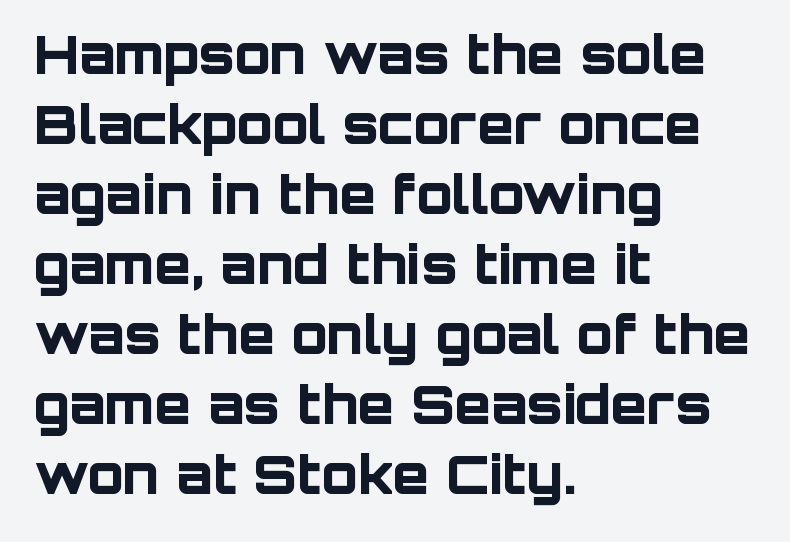
{"serif": "no", "italic": "no", "bold": "yes", "weight": "bold", "width": "normal", "stroke_contrast": "low", "x_height": "large", "monospaced": "no", "underline": "no", "align": "left", "line_spacing": "normal", "line_spacing_ratio": 1.32, "letter_spacing": "normal", "letter_spacing_em": 0.0, "glyph_px": 53}
